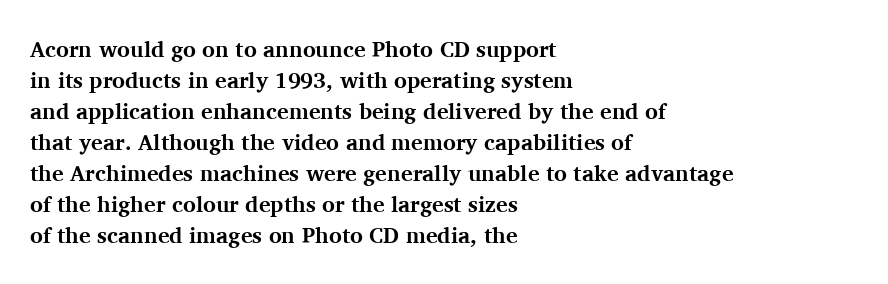
{"italic": "no", "bold": "yes", "underline": "no", "align": "left", "line_spacing": "normal", "line_spacing_ratio": 1.41, "letter_spacing": "normal", "letter_spacing_em": 0.0, "glyph_px": 22}
